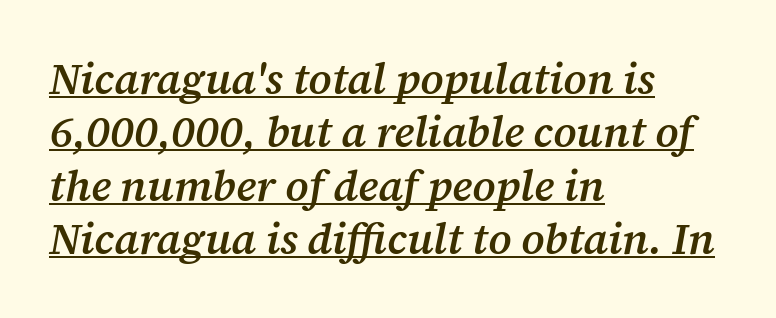
Q: Is the text bold? A: Semi-bold.
Q: Is the text italic (slanted)? A: Yes, it leans right by about 12 degrees.
Q: Is the typeface a serif or a sans-serif typeface? A: Serif.
Q: Is the text underlined? A: Yes.
Q: How is the paragraph aligned? A: Left-aligned.
Q: Is the spacing between letters normal or unusually wide? A: Normal.
Q: Width (condensed, normal, or wide)? A: Normal.
Q: Stroke contrast? A: Medium.
Q: x-height? A: Medium.
Q: Monospaced? A: No.
